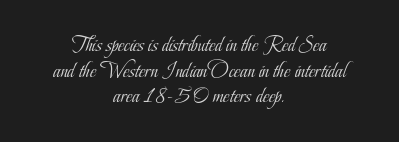
The image shows 22 px text type; set centered, line spacing 1.17x, normal letter spacing, not underlined.
